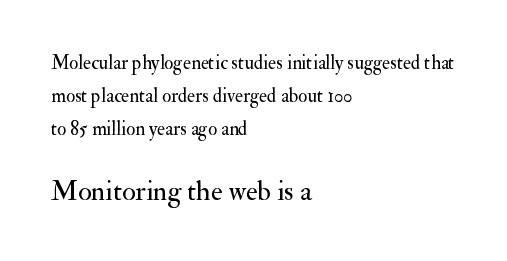
Q: Is the text bold? A: No.
Q: Is the text italic (slanted)? A: No, it is upright.
Q: Is the typeface a serif or a sans-serif typeface? A: Serif.
Q: Is the text underlined? A: No.
Q: How is the paragraph aligned? A: Left-aligned.
Q: Is the spacing between letters normal or unusually wide? A: Normal.
Q: Which block of text is set in a larger size, the first (top) or the second (bottom)? A: The second (bottom) one.
Q: Width (condensed, normal, or wide)? A: Normal.
Q: Stroke contrast? A: Medium.
Q: x-height? A: Small.
Q: Monospaced? A: No.
